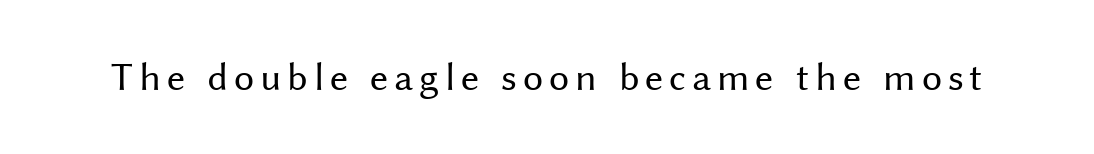
{"serif": "no", "italic": "no", "bold": "no", "weight": "regular", "width": "normal", "stroke_contrast": "medium", "x_height": "medium", "monospaced": "no", "underline": "no", "glyph_px": 40}
